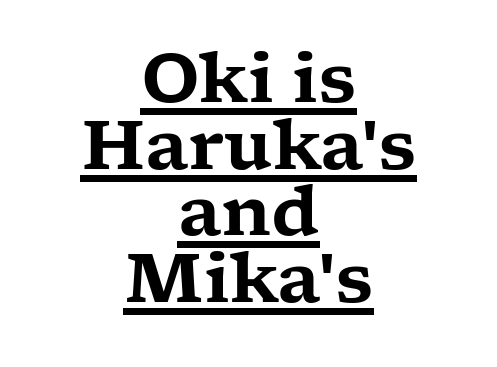
The image shows 68 px wide serif type, upright; set centered, tight line spacing (0.98x), normal letter spacing, underlined; low stroke contrast and a medium x-height.
